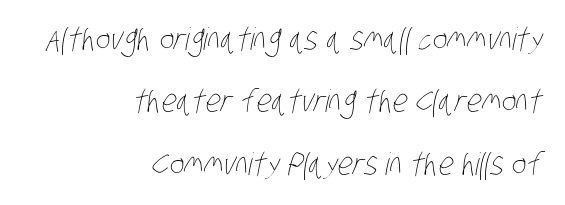
The image shows 31 px thin, condensed type; set right-aligned, loose line spacing (2.01x), normal letter spacing, not underlined; low stroke contrast and a large x-height.
